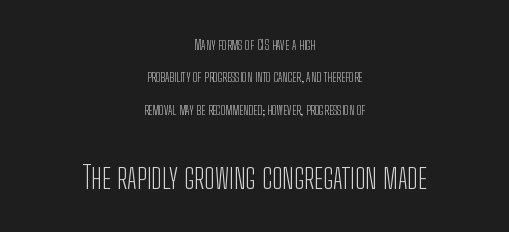
The image shows 31 px light, condensed sans-serif type, upright; set centered, loose line spacing (2.31x), normal letter spacing, not underlined; the second (bottom) block is 2.21x larger; low stroke contrast and a medium x-height.
